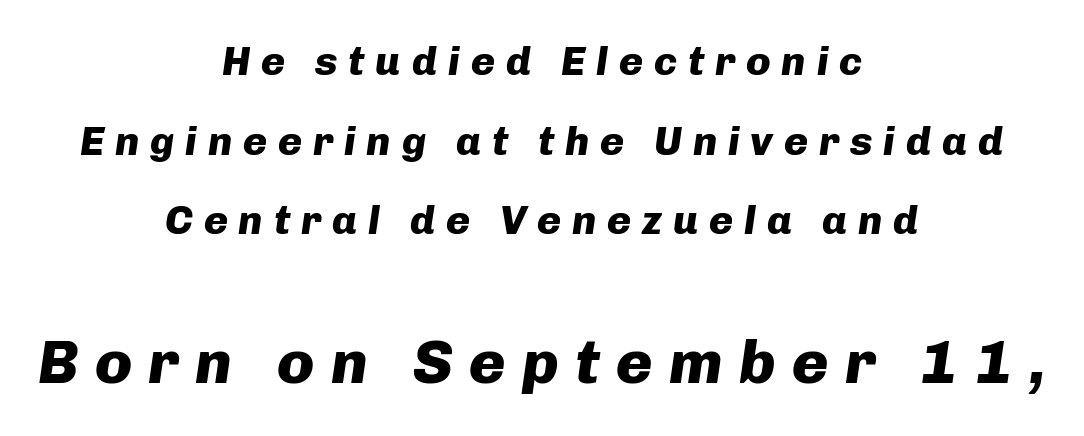
The image shows 62 px heavy type, italic (leaning right); set centered, loose line spacing (1.94x), unusually wide letter spacing (+0.26 em), not underlined; the second (bottom) block is 1.51x larger; low stroke contrast and a medium x-height.
